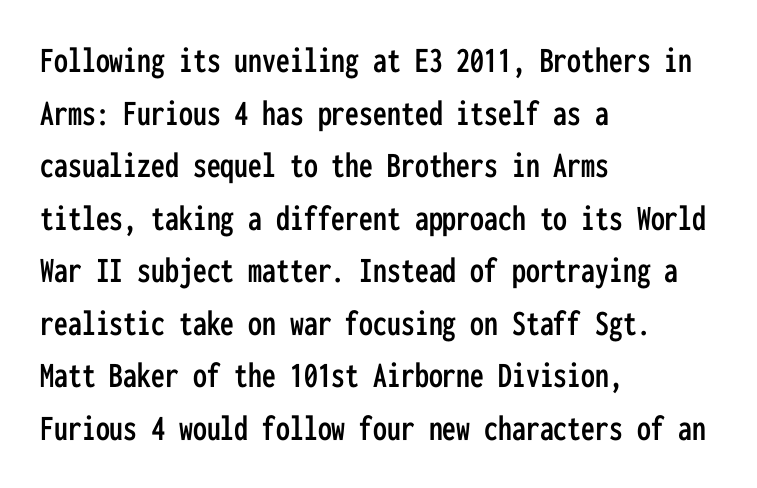
The rag falls on the right side of this text block. No extra tracking has been applied to these lines. This rendering features lettering with no underline. Italic: no, the glyphs are upright roman. Each letter, wide or thin by design, is forced into the same width here.
